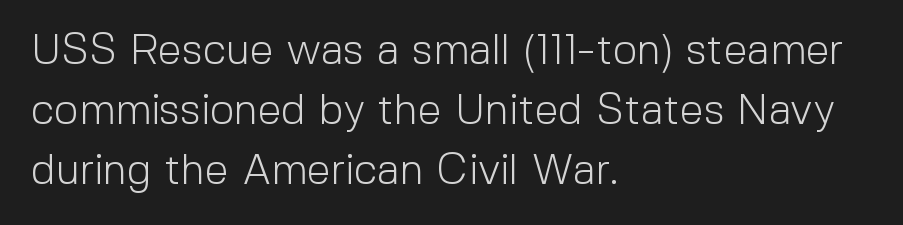
Q: Is the text bold? A: No.
Q: Is the text italic (slanted)? A: No, it is upright.
Q: Is the typeface a serif or a sans-serif typeface? A: Sans-serif.
Q: Is the text underlined? A: No.
Q: How is the paragraph aligned? A: Left-aligned.
Q: Is the spacing between letters normal or unusually wide? A: Normal.
Q: Is the spacing between lines tight, normal or loose? A: Normal.
Q: Width (condensed, normal, or wide)? A: Normal.
Q: x-height? A: Medium.
Q: Monospaced? A: No.
